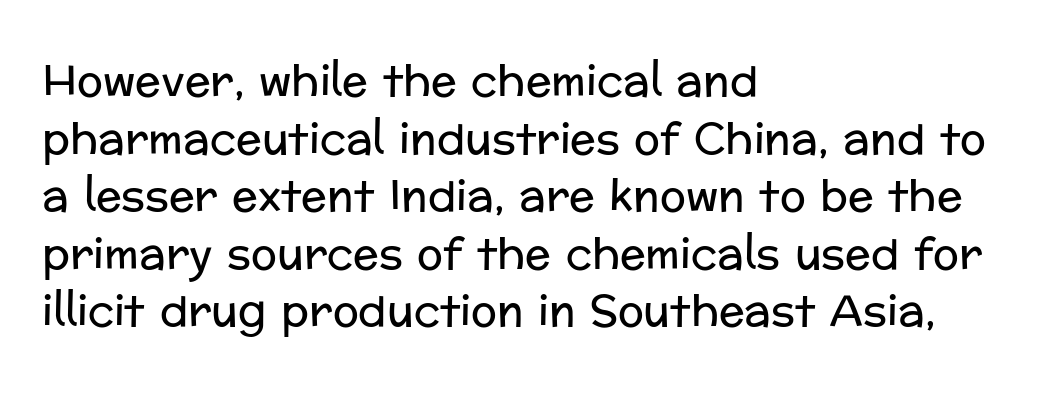
{"serif": "no", "italic": "no", "bold": "no", "weight": "regular", "width": "normal", "stroke_contrast": "low", "x_height": "medium", "monospaced": "no", "underline": "no", "align": "left", "line_spacing": "normal", "line_spacing_ratio": 1.34, "letter_spacing": "normal", "letter_spacing_em": 0.0, "glyph_px": 43}
